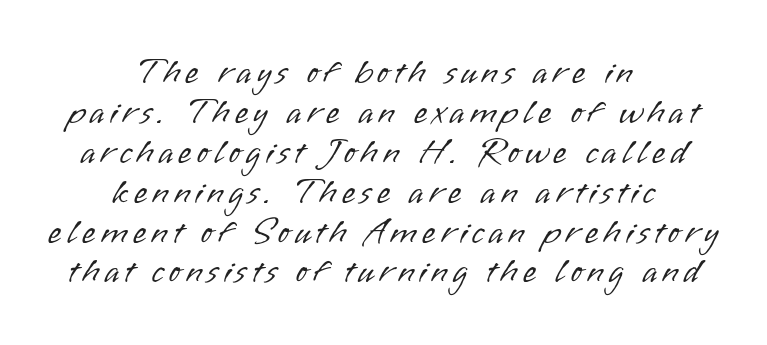
Vertical stems look standard width or narrower in stroke. Serif or sans? Sans — the stroke terminals are bare. Closely set lines give the paragraph a compact silhouette. The text block is weighted toward neither margin, spreading evenly from the middle. The foot of each line stays bare and open.
